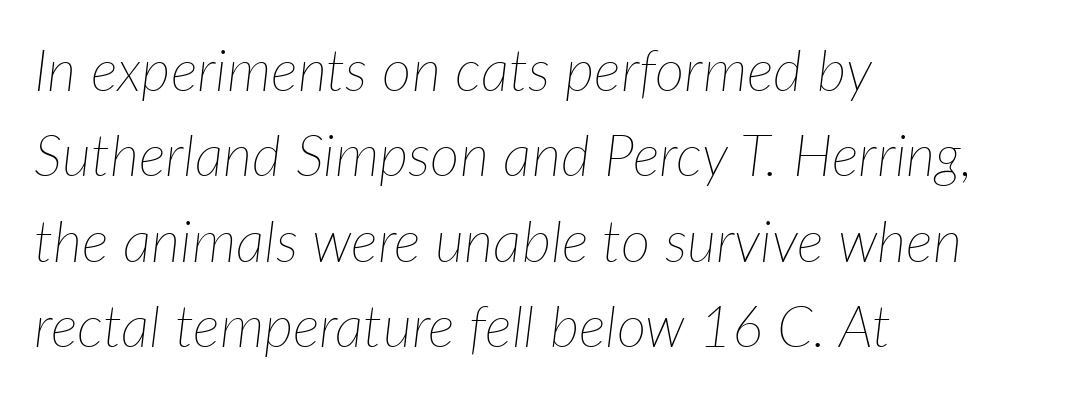
{"italic": "yes", "lean": "right", "slant_degrees": 7, "bold": "no", "weight": "thin", "width": "normal", "stroke_contrast": "low", "x_height": "medium", "monospaced": "no", "underline": "no", "align": "left", "line_spacing": "normal", "line_spacing_ratio": 1.5, "letter_spacing": "normal", "letter_spacing_em": 0.0, "glyph_px": 57}
